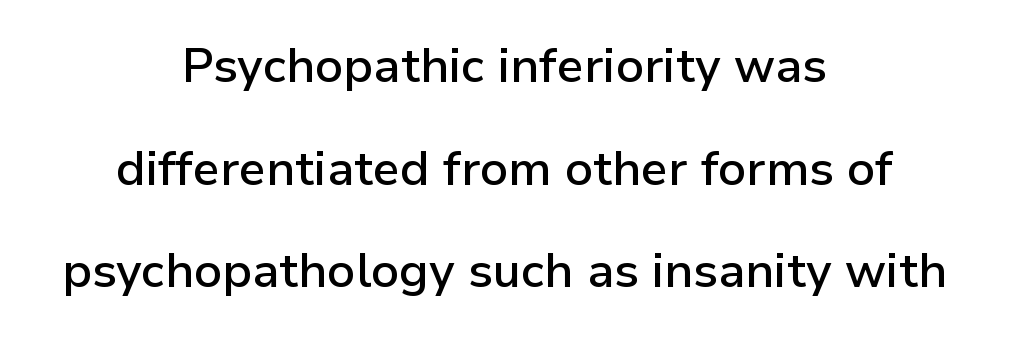
The image shows 48 px semibold sans-serif type, upright; set centered, loose line spacing (2.14x), normal letter spacing, not underlined; low stroke contrast and a medium x-height.
